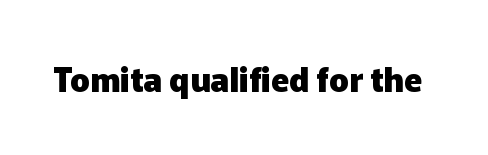
The letters advance in unequal steps, a hallmark of proportional type. Serifs: no, the terminals of the letterforms are clean. The lettering stays uniformly vertical, giving the passage a roman look. How are the letters spaced? Ordinarily, with no added tracking. Only glyphs here, with clear space below each row.
